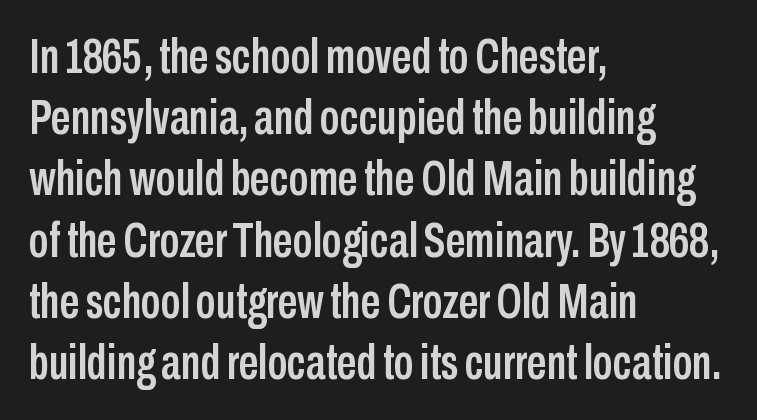
The image shows 49 px condensed sans-serif type, upright; set left-aligned, normal line spacing (1.25x), normal letter spacing, not underlined; low stroke contrast and a medium x-height.
